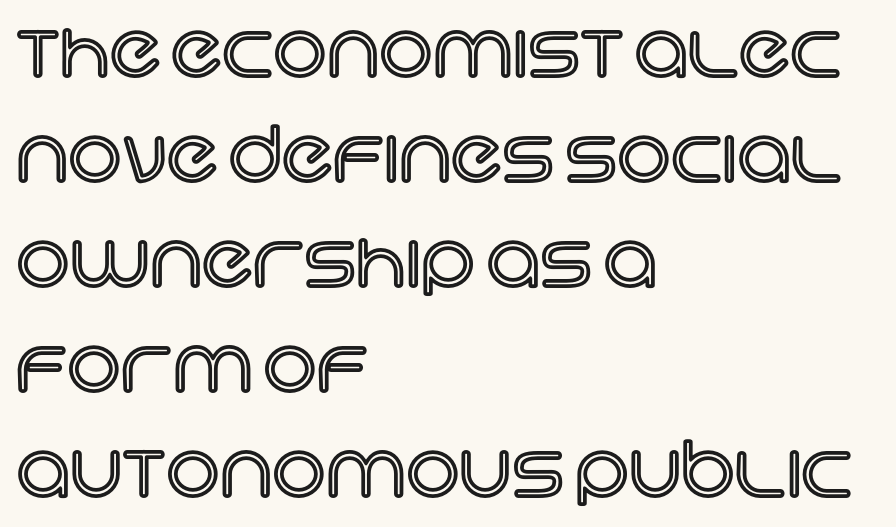
Q: Is the text italic (slanted)? A: No, it is upright.
Q: Is the text underlined? A: No.
Q: How is the paragraph aligned? A: Left-aligned.
Q: Is the spacing between letters normal or unusually wide? A: Normal.
Q: Is the spacing between lines tight, normal or loose? A: Normal.
Q: Width (condensed, normal, or wide)? A: Normal.
Q: x-height? A: Large.
Q: Monospaced? A: No.
